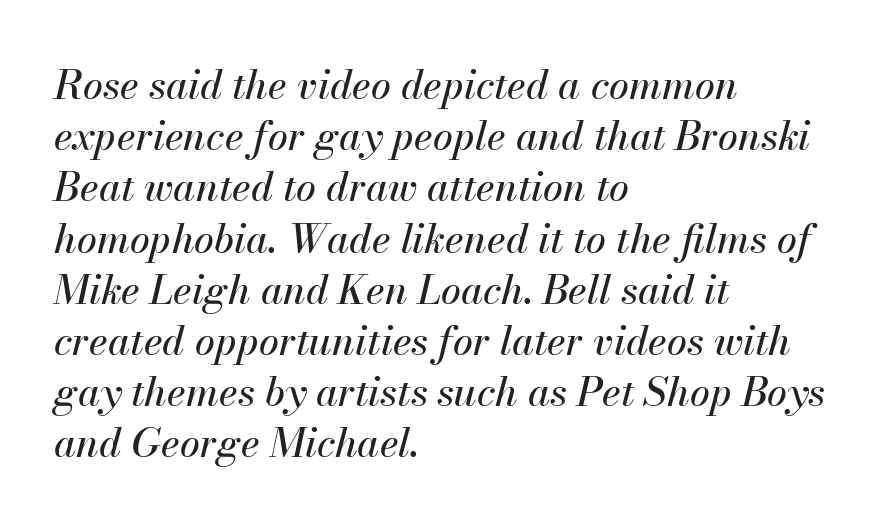
Q: Is the text italic (slanted)? A: Yes, it leans right by about 13 degrees.
Q: Is the text underlined? A: No.
Q: How is the paragraph aligned? A: Left-aligned.
Q: Is the spacing between letters normal or unusually wide? A: Normal.
Q: Is the spacing between lines tight, normal or loose? A: Normal.
Q: Width (condensed, normal, or wide)? A: Normal.
Q: Stroke contrast? A: Medium.
Q: x-height? A: Small.
Q: Monospaced? A: No.
